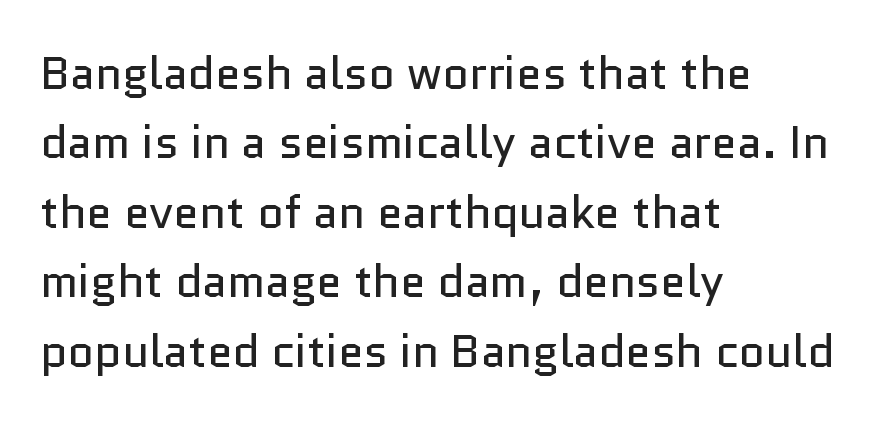
Unlike a traditional serif, this face leaves its strokes unadorned. A typesetter would call this leading conventional body-copy spacing. This sample has the flowing, uneven cadence of proportional lettering. The tracking reads as untouched default to a designer's eye. Letters rest on an invisible, unmarked baseline.
